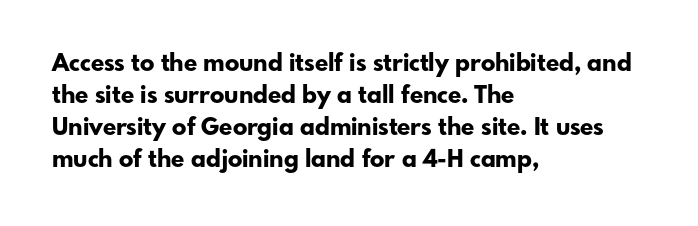
Heavy-handed strokes throughout: this text is bold. Ordinary non-slanted type is in use. The text block is weighted toward the left margin, trailing off unevenly rightward. Students, observe: this is what conventionally led text looks like. Students, note that the glyphs here touch the page at normal intervals. The words here are not underlined.
